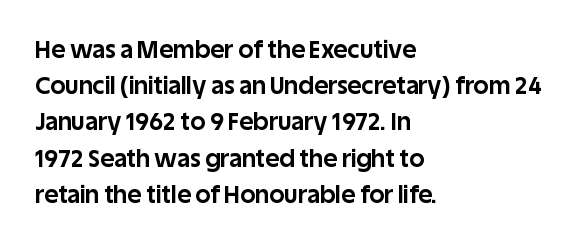
The image shows 24 px bold type, upright; set left-aligned, normal line spacing (1.51x), normal letter spacing, not underlined.
